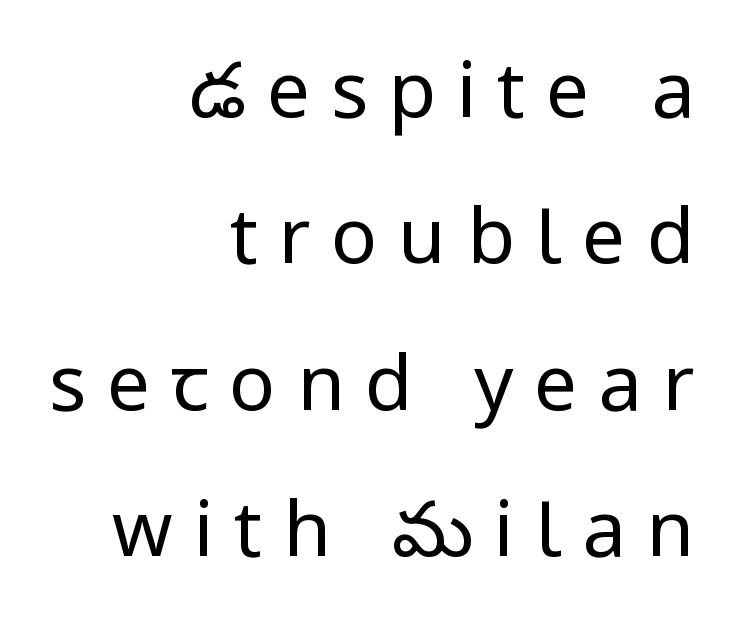
The image shows 77 px regular-weight, condensed sans-serif type, upright; set right-aligned, loose line spacing (1.9x), unusually wide letter spacing (+0.27 em), not underlined; low stroke contrast.
